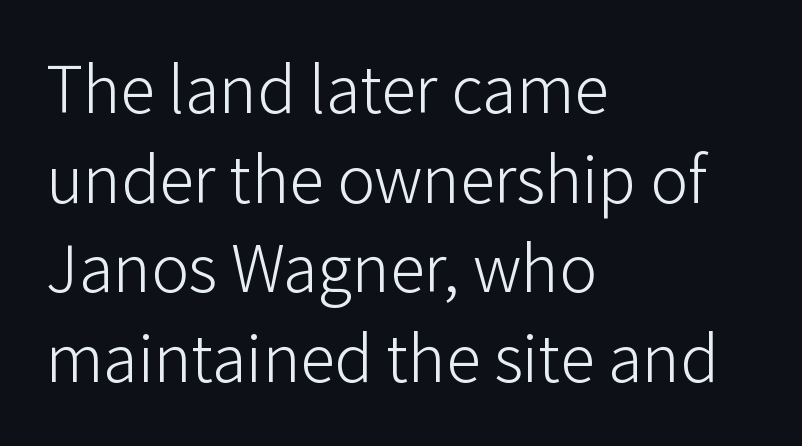
Q: Is the text bold? A: No.
Q: Is the text italic (slanted)? A: No, it is upright.
Q: Is the typeface a serif or a sans-serif typeface? A: Sans-serif.
Q: Is the text underlined? A: No.
Q: How is the paragraph aligned? A: Left-aligned.
Q: Is the spacing between letters normal or unusually wide? A: Normal.
Q: Is the spacing between lines tight, normal or loose? A: Normal.
Q: Width (condensed, normal, or wide)? A: Normal.
Q: Stroke contrast? A: Low.
Q: x-height? A: Medium.
Q: Monospaced? A: No.
